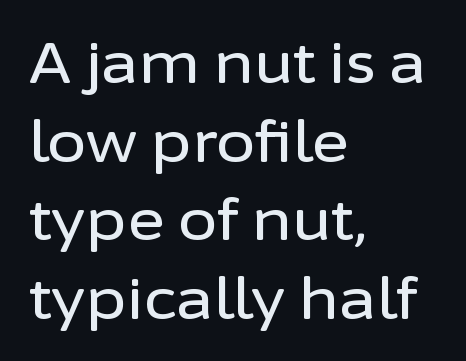
{"serif": "no", "italic": "no", "width": "normal", "stroke_contrast": "low", "x_height": "medium", "monospaced": "no", "underline": "no", "align": "left", "line_spacing": "normal", "line_spacing_ratio": 1.38, "letter_spacing": "normal", "letter_spacing_em": 0.0, "glyph_px": 57}
